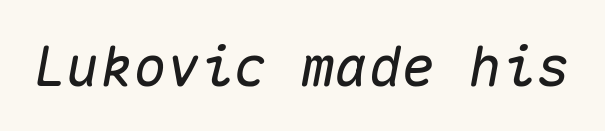
The image shows 56 px text type, italic (leaning right), monospaced; set normal letter spacing, not underlined; medium stroke contrast and a medium x-height.
